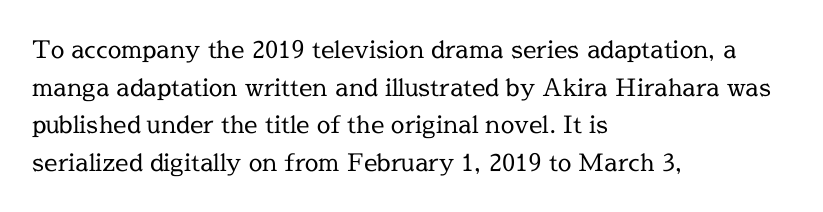
Q: Is the text bold? A: No.
Q: Is the text italic (slanted)? A: No, it is upright.
Q: Is the text underlined? A: No.
Q: How is the paragraph aligned? A: Left-aligned.
Q: Is the spacing between letters normal or unusually wide? A: Normal.
Q: Is the spacing between lines tight, normal or loose? A: Normal.
